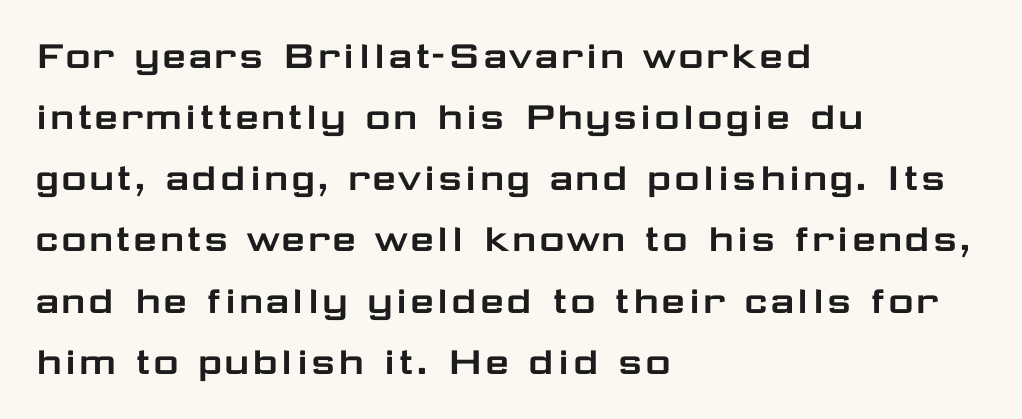
The image shows 44 px wide sans-serif type, upright; set left-aligned, normal line spacing (1.39x), normal letter spacing, not underlined; low stroke contrast and a medium x-height.
